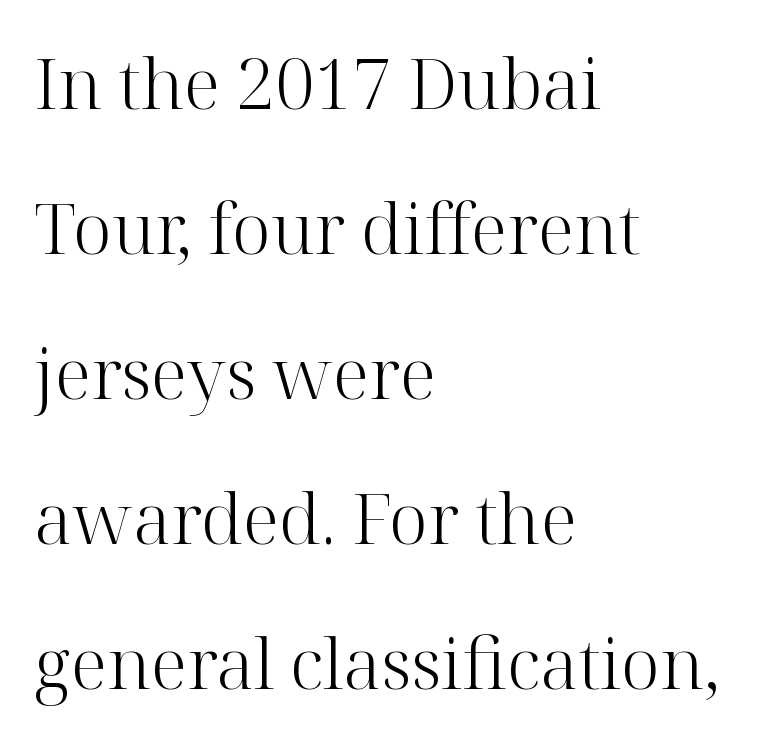
Q: Is the text bold? A: No.
Q: Is the text italic (slanted)? A: No, it is upright.
Q: Is the typeface a serif or a sans-serif typeface? A: Serif.
Q: Is the text underlined? A: No.
Q: How is the paragraph aligned? A: Left-aligned.
Q: Is the spacing between letters normal or unusually wide? A: Normal.
Q: Is the spacing between lines tight, normal or loose? A: Loose.
Q: Width (condensed, normal, or wide)? A: Normal.
Q: Stroke contrast? A: High.
Q: x-height? A: Medium.
Q: Monospaced? A: No.
